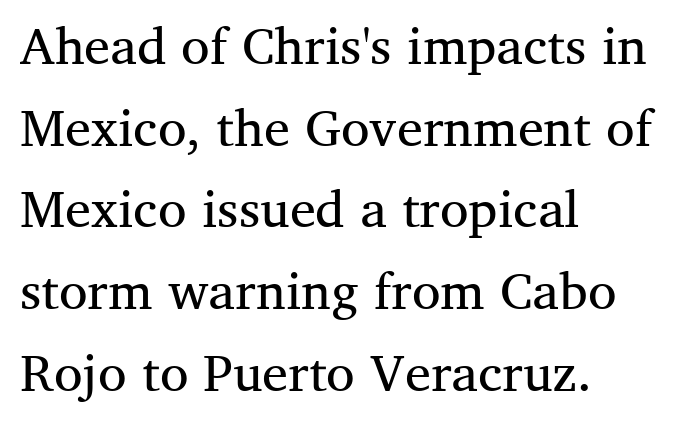
The passage shown has conventional tracking throughout. Horizontal bands of white between lines are of average thickness. The axis of the letterforms is exactly vertical. Check under the words: just untouched page. Think of a printed novel: that variable character pitch is what you see here. Is this a heavy cut? Hardly; it is regular or lighter.
